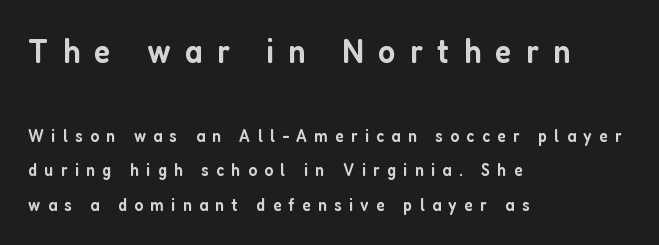
The font's upright variant was chosen for this text. Each new line begins a long way beneath the previous one. Letterform terminals end flat and unadorned throughout the passage. Visually the block forms a straight wall on the left and a jagged coastline on the right.
